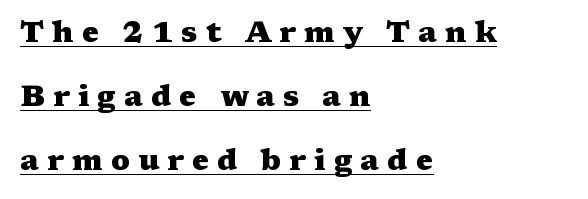
Here the glyphs are tracked loosely, breaking word shapes into spaced letters. Ordinary non-slanted type is in use. Line spacing here is loose. The passage shown is emphatically bold. This sample carries an underscore along the baseline area. Reading down the block, your eye returns to a fixed left position each line.
